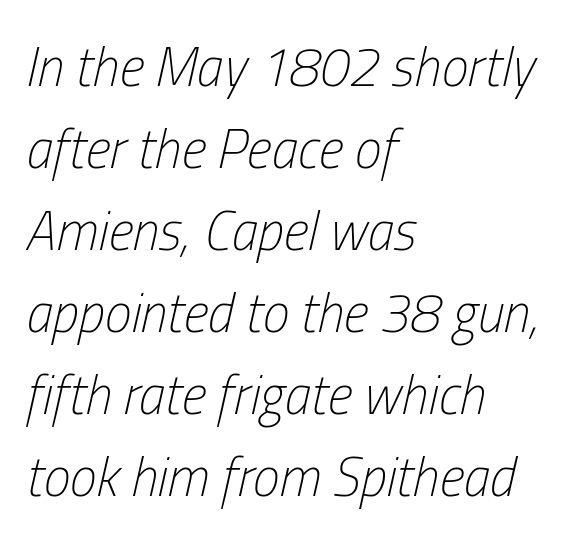
The image shows 54 px light, condensed type, italic (leaning right); set left-aligned, normal line spacing (1.52x), normal letter spacing, not underlined; low stroke contrast and a medium x-height.
